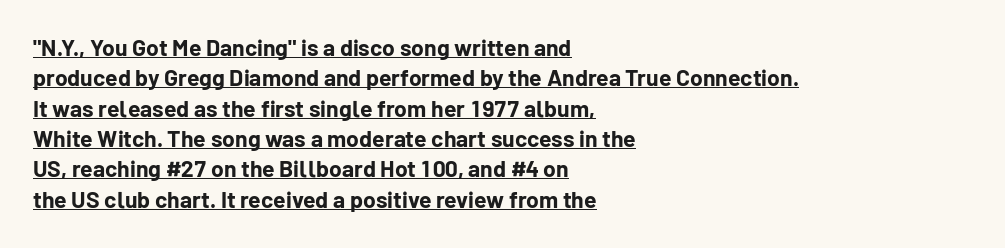
The image shows 23 px bold type, upright; set left-aligned, normal line spacing (1.32x), normal letter spacing, underlined.
